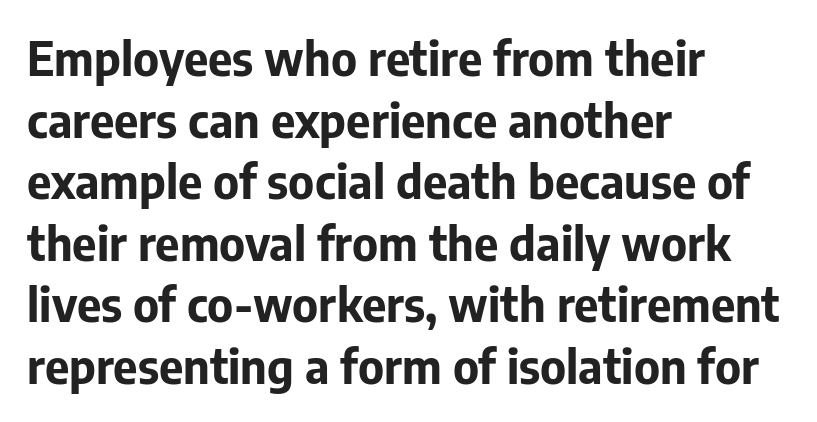
Note the varied advance widths — an 'i' is clearly narrower than an 'm'. Words appear dense and cohesive because spacing is normal. A sans-serif font was chosen for this passage. Designer's note — italics off, roman on. Does the weight exceed regular? Yes, all the way to bold.
